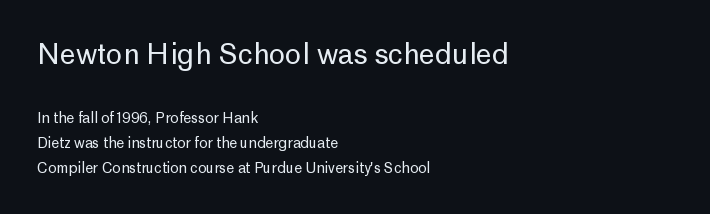
Q: Is the text bold? A: No.
Q: Is the text italic (slanted)? A: No, it is upright.
Q: Is the typeface a serif or a sans-serif typeface? A: Sans-serif.
Q: Is the text underlined? A: No.
Q: How is the paragraph aligned? A: Left-aligned.
Q: Is the spacing between letters normal or unusually wide? A: Normal.
Q: Which block of text is set in a larger size, the first (top) or the second (bottom)? A: The first (top) one.
Q: Width (condensed, normal, or wide)? A: Normal.
Q: Stroke contrast? A: Low.
Q: x-height? A: Medium.
Q: Monospaced? A: No.
